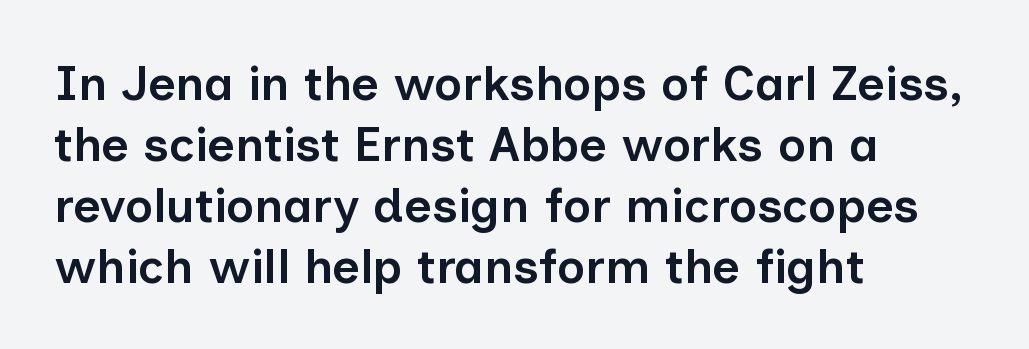
{"serif": "no", "italic": "no", "bold": "semi", "weight": "semibold", "width": "normal", "stroke_contrast": "low", "x_height": "medium", "monospaced": "no", "underline": "no", "align": "left", "line_spacing": "normal", "line_spacing_ratio": 1.27, "letter_spacing": "normal", "letter_spacing_em": 0.0, "glyph_px": 48}
